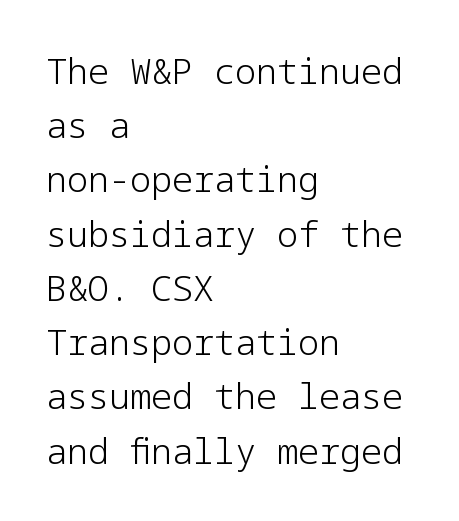
{"serif": "no", "italic": "no", "bold": "no", "weight": "light", "width": "normal", "stroke_contrast": "low", "x_height": "medium", "underline": "no", "align": "left", "line_spacing": "normal", "line_spacing_ratio": 1.55, "letter_spacing": "normal", "letter_spacing_em": 0.0, "glyph_px": 35}
